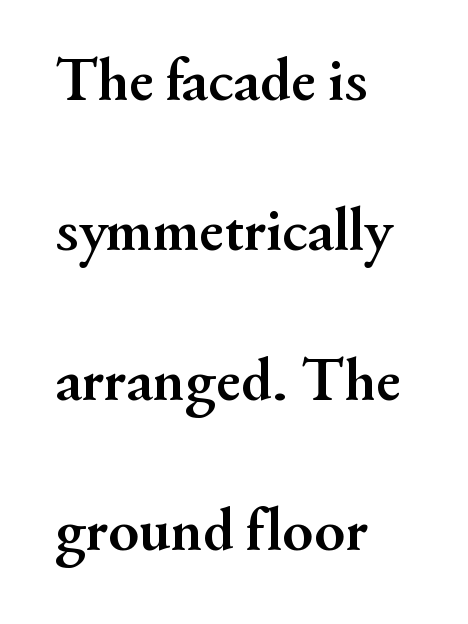
The image shows 62 px semibold serif type, upright; set left-aligned, loose line spacing (2.42x), normal letter spacing, not underlined; medium stroke contrast and a small x-height.
